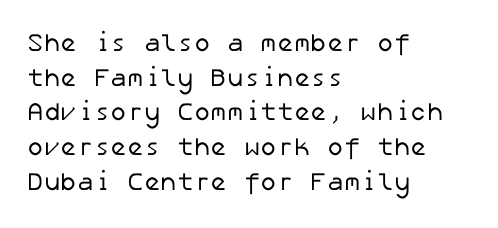
These lines keep a tight, regular rhythm from letter to letter. Quick note: underline off. This sample is left-justified, so line endings fall wherever the words run out. The cut favours lightness, reaching ordinary text weight at its darkest. Leading matches the norm, producing a regular column.
